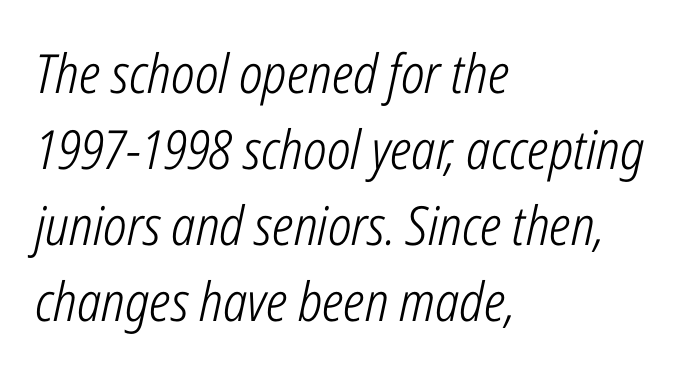
Q: Is the text bold? A: No.
Q: Is the text italic (slanted)? A: Yes, it leans right by about 12 degrees.
Q: Is the text underlined? A: No.
Q: How is the paragraph aligned? A: Left-aligned.
Q: Is the spacing between letters normal or unusually wide? A: Normal.
Q: Is the spacing between lines tight, normal or loose? A: Normal.
Q: Width (condensed, normal, or wide)? A: Condensed.
Q: Stroke contrast? A: Low.
Q: x-height? A: Medium.
Q: Monospaced? A: No.
